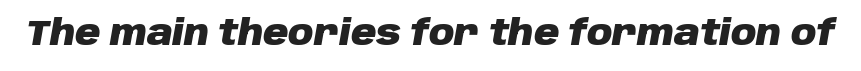
Q: Is the text bold? A: Yes.
Q: Is the text italic (slanted)? A: Yes, it leans right by about 10 degrees.
Q: Is the text underlined? A: No.
Q: Is the spacing between letters normal or unusually wide? A: Normal.
Q: Width (condensed, normal, or wide)? A: Normal.
Q: Stroke contrast? A: Low.
Q: x-height? A: Large.
Q: Monospaced? A: No.
